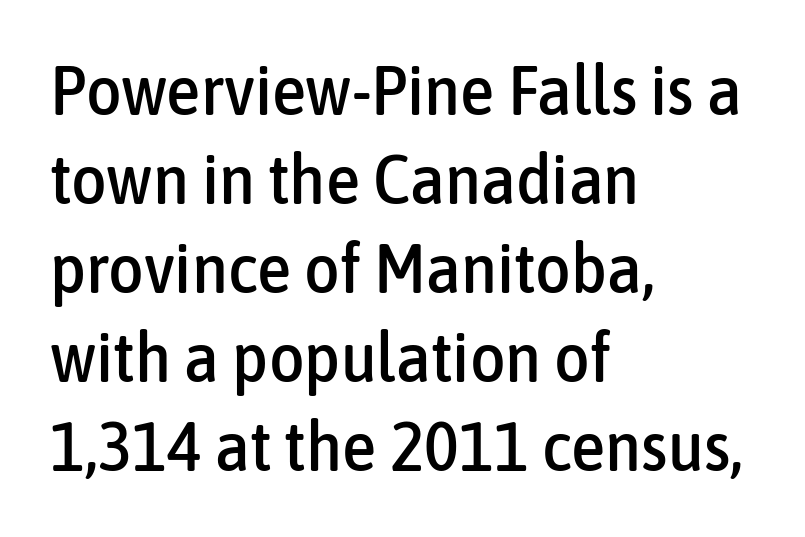
Horizontal bands of white between lines are of average thickness. Words appear dense and cohesive because spacing is normal. Style check: upright. The setting favours the left margin, as ordinary paragraphs usually do. This rendering features lettering with no underline. The type family on display is of the sans-serif kind.
